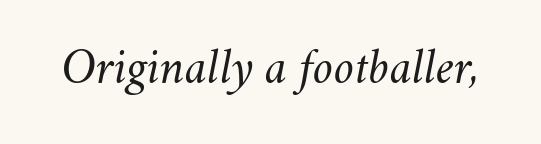
The image shows 51 px light type, italic (leaning right); set normal letter spacing, not underlined; medium stroke contrast and a small x-height.
